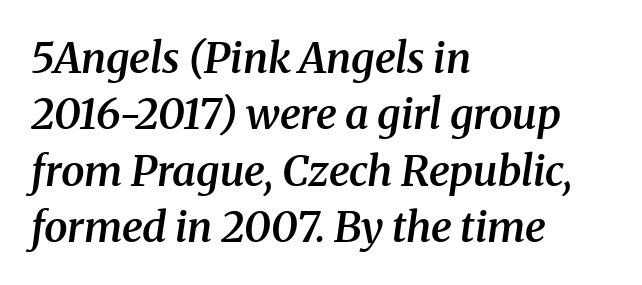
Q: Is the text bold? A: Semi-bold.
Q: Is the text italic (slanted)? A: Yes, it leans right by about 8 degrees.
Q: Is the typeface a serif or a sans-serif typeface? A: Serif.
Q: Is the text underlined? A: No.
Q: How is the paragraph aligned? A: Left-aligned.
Q: Is the spacing between letters normal or unusually wide? A: Normal.
Q: Is the spacing between lines tight, normal or loose? A: Normal.
Q: Width (condensed, normal, or wide)? A: Normal.
Q: Stroke contrast? A: Medium.
Q: x-height? A: Medium.
Q: Monospaced? A: No.
